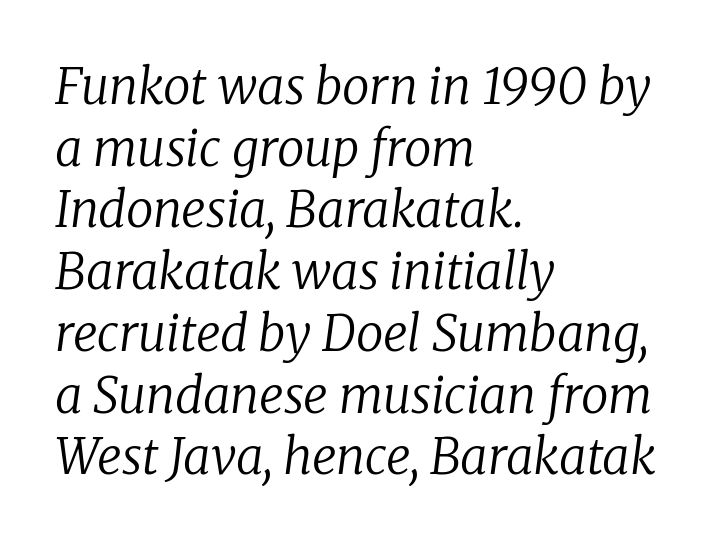
{"serif": "yes", "italic": "yes", "lean": "right", "slant_degrees": 8, "bold": "no", "weight": "regular", "width": "normal", "stroke_contrast": "low", "x_height": "medium", "monospaced": "no", "underline": "no", "align": "left", "line_spacing": "normal", "line_spacing_ratio": 1.26, "letter_spacing": "normal", "letter_spacing_em": 0.0, "glyph_px": 49}
